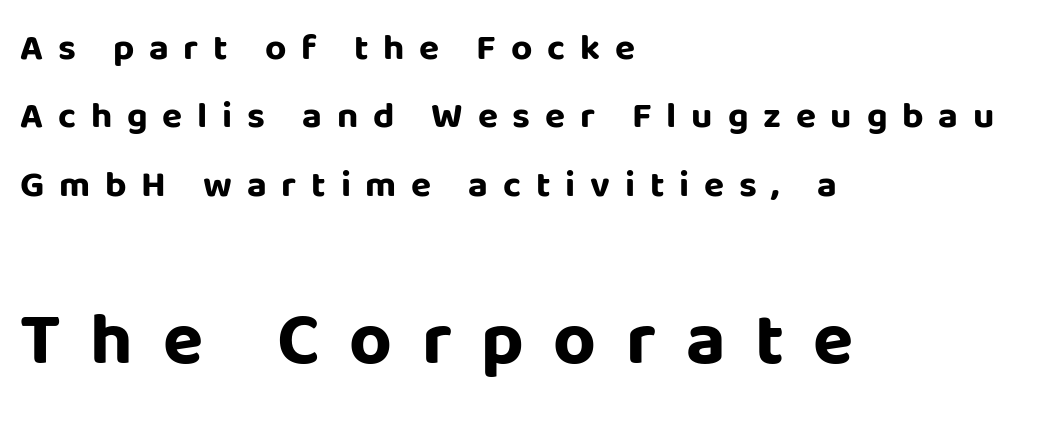
Notice how thick the strokes are: this is what a full bold looks like. Only glyphs here, with clear space below each row. If you drew a ruler down the left edge, every line would touch it. No feet cap the strokes, marking this as sans-serif type.
